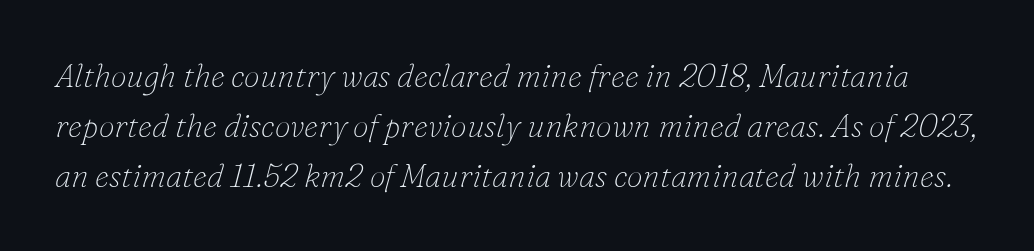
The typography opts for an oblique posture over an upright one. Varying glyph widths throughout — classic text-font behaviour. Small tapered or slab feet sit at the stroke ends, so this counts as serif. Normally led — the rows are evenly, conventionally spaced.
